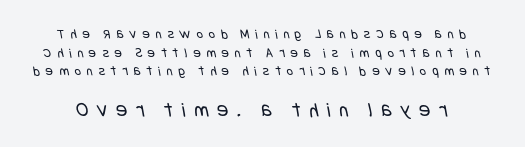
The image shows 21 px text type; set normal line spacing (1.33x), unusually wide letter spacing (+0.41 em), not underlined; the second (bottom) block is 1.5x larger.
